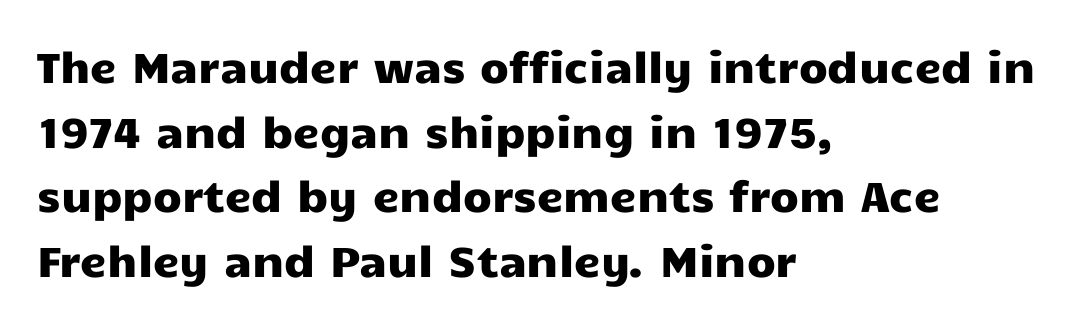
Q: Is the text italic (slanted)? A: No, it is upright.
Q: Is the typeface a serif or a sans-serif typeface? A: Sans-serif.
Q: Is the text underlined? A: No.
Q: How is the paragraph aligned? A: Left-aligned.
Q: Is the spacing between letters normal or unusually wide? A: Normal.
Q: Is the spacing between lines tight, normal or loose? A: Normal.
Q: Width (condensed, normal, or wide)? A: Wide.
Q: Stroke contrast? A: Low.
Q: x-height? A: Medium.
Q: Monospaced? A: No.
